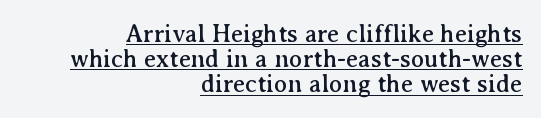
The image shows 25 px text type, upright; set right-aligned, tight line spacing (1.01x), normal letter spacing, underlined.
